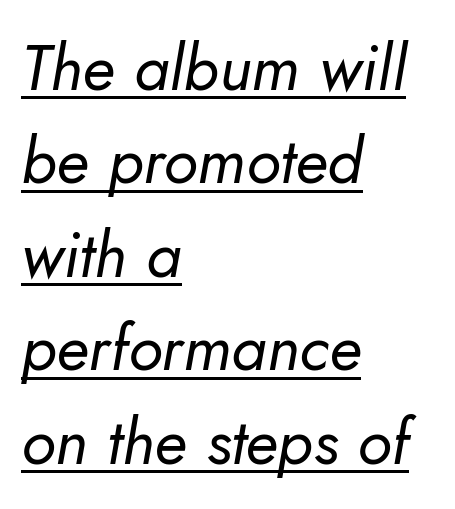
The image shows 64 px regular-weight type, italic (leaning right); set left-aligned, normal line spacing (1.46x), normal letter spacing, underlined; low stroke contrast and a small x-height.
